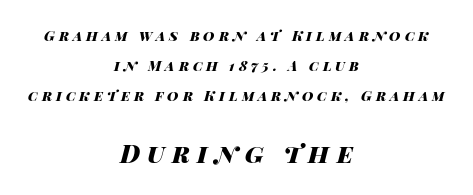
Q: Is the text bold? A: Yes.
Q: Is the text italic (slanted)? A: Yes, it leans right by about 14 degrees.
Q: Is the text underlined? A: No.
Q: How is the paragraph aligned? A: Centered.
Q: Is the spacing between letters normal or unusually wide? A: Unusually wide.
Q: Is the spacing between lines tight, normal or loose? A: Loose.
Q: Which block of text is set in a larger size, the first (top) or the second (bottom)? A: The second (bottom) one.
